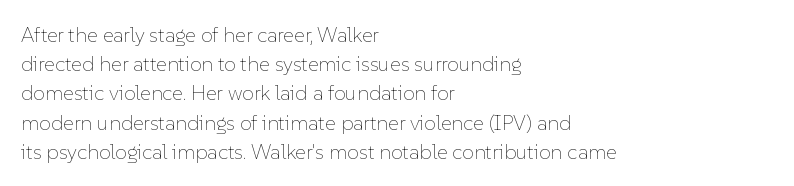
The image shows 21 px text type, upright; set left-aligned, normal line spacing (1.39x), normal letter spacing, not underlined.
